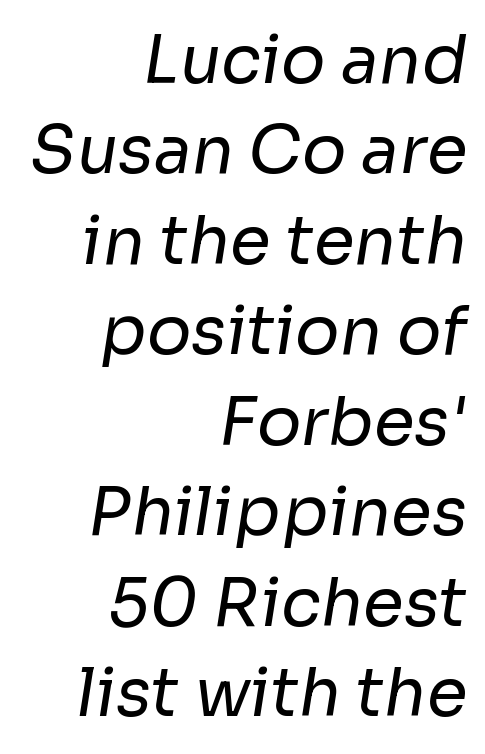
{"serif": "no", "bold": "no", "weight": "regular", "width": "normal", "stroke_contrast": "low", "x_height": "medium", "monospaced": "no", "underline": "no", "align": "right", "line_spacing": "normal", "line_spacing_ratio": 1.37, "letter_spacing": "normal", "letter_spacing_em": 0.0, "glyph_px": 66}
